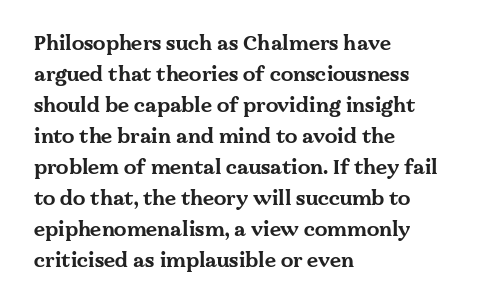
This is heavy type, rendered in bold. No extra tracking has been applied to these lines. The lines in this sample share a left origin and differ only in where they stop. A typesetter would call this leading conventional body-copy spacing. The typography opts for an upright posture over an oblique one. No word sits above an underline.
